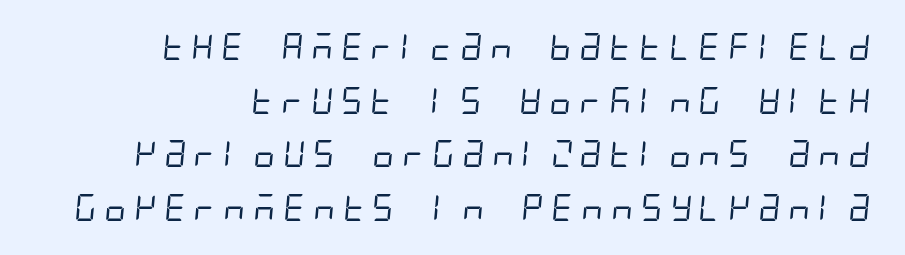
Q: Is the text bold? A: No.
Q: Is the text underlined? A: No.
Q: How is the paragraph aligned? A: Right-aligned.
Q: Is the spacing between lines tight, normal or loose? A: Loose.
